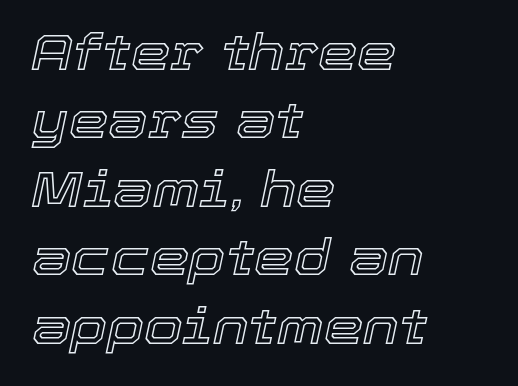
Nothing unusual about the tracking: characters are spaced as the font intends. Notice how the passage keeps a crisp vertical edge on the left only. Any mark beneath the type? The region is blank. The vertical gap from one line to the next is medium. Quick note: italic.
